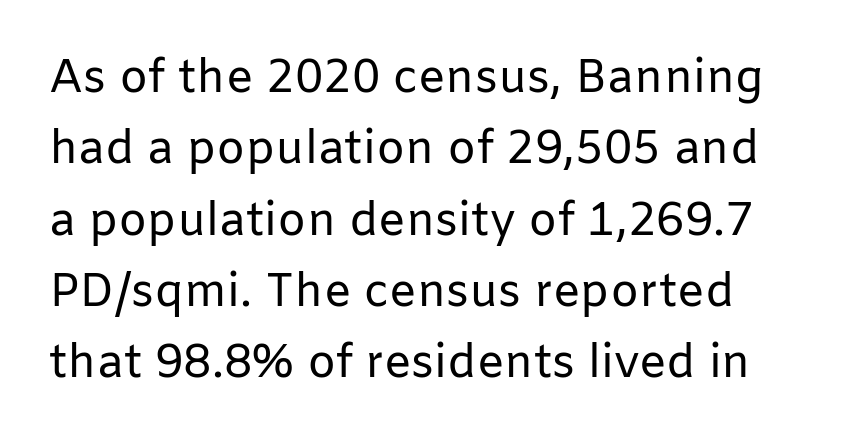
{"serif": "no", "italic": "no", "bold": "no", "weight": "regular", "width": "normal", "stroke_contrast": "low", "x_height": "medium", "monospaced": "no", "underline": "no", "line_spacing": "normal", "line_spacing_ratio": 1.55, "letter_spacing": "normal", "letter_spacing_em": 0.0, "glyph_px": 46}
